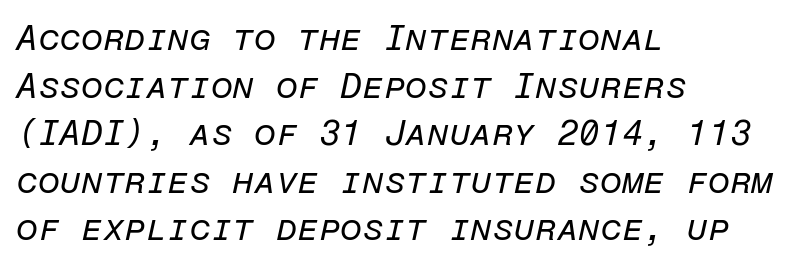
You can tell it's italic because the verticals aren't actually vertical. Each row of text sits above clean, open space. These lines are rendered in a fixed-pitch font. Whoever set this chose a conventional vertical rhythm.
